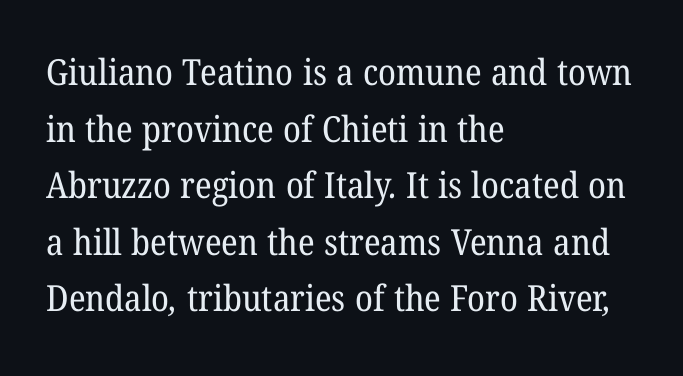
{"serif": "yes", "bold": "no", "weight": "regular", "width": "normal", "stroke_contrast": "low", "x_height": "medium", "monospaced": "no", "underline": "no", "align": "left", "line_spacing": "normal", "line_spacing_ratio": 1.57, "letter_spacing": "normal", "letter_spacing_em": 0.0, "glyph_px": 36}
